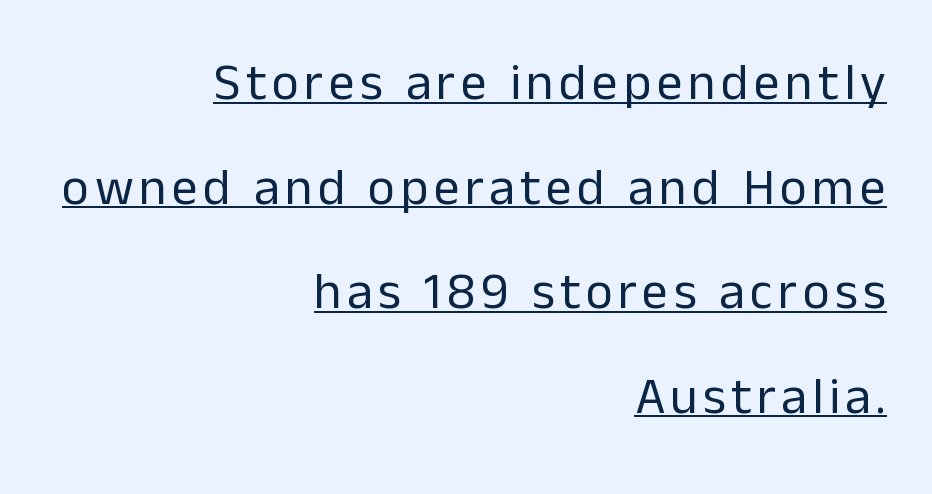
The image shows 52 px regular-weight sans-serif type, upright; set right-aligned, loose line spacing (2.01x), underlined; low stroke contrast and a medium x-height.
